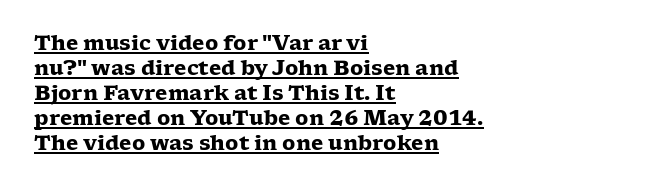
{"italic": "no", "bold": "yes", "underline": "yes", "align": "left", "line_spacing": "normal", "line_spacing_ratio": 1.25, "letter_spacing": "normal", "letter_spacing_em": 0.0, "glyph_px": 20}
